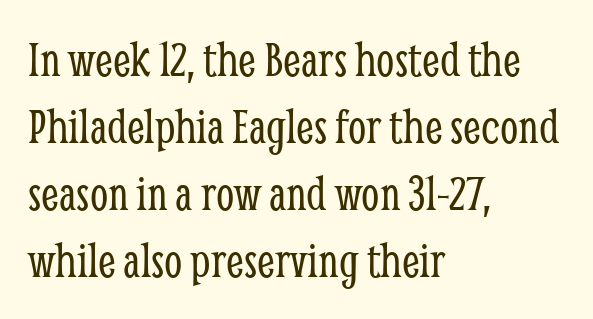
Inter-character spacing is left at the font's built-in metrics. Students, observe: this is what conventionally led text looks like. Line beginnings align vertically; line endings do not. The specimen reads as upright at a glance. Spacing verdict: proportional, widths tailored to each character.
